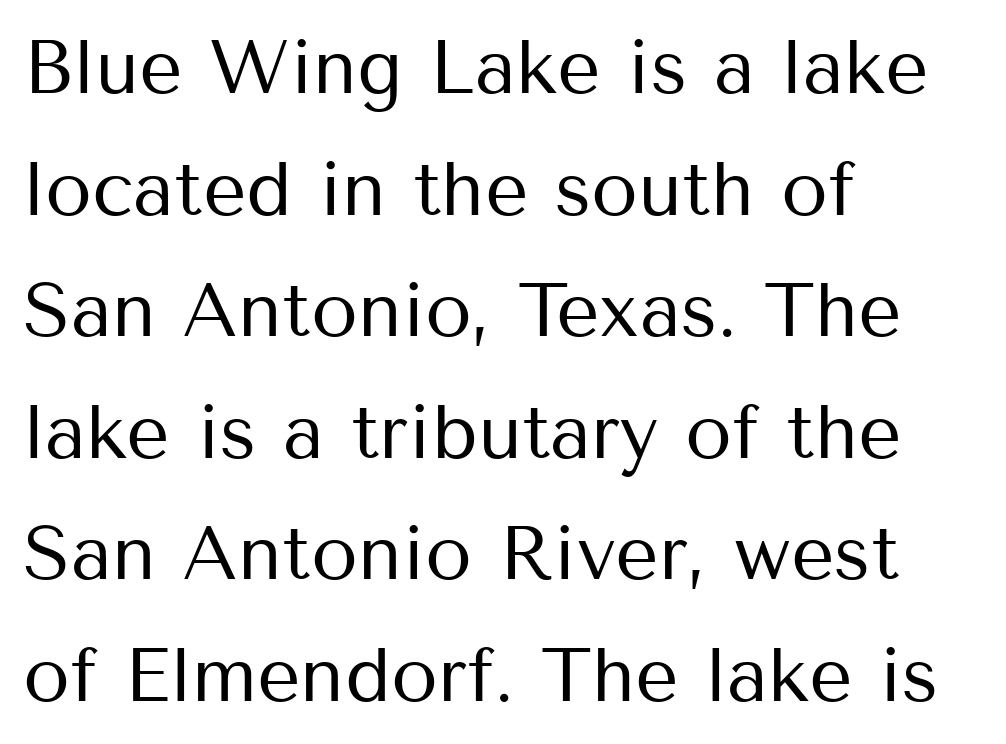
The image shows 76 px regular-weight sans-serif type, upright; set left-aligned, normal line spacing (1.6x), normal letter spacing, not underlined; medium stroke contrast and a medium x-height.
